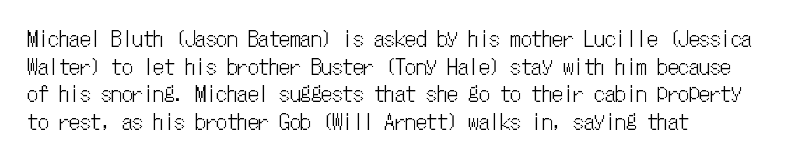
The image shows 21 px text type, upright; set left-aligned, normal line spacing (1.31x), normal letter spacing, not underlined.
